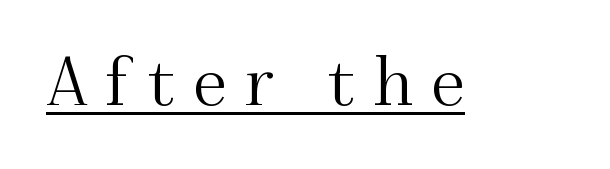
{"serif": "yes", "italic": "no", "width": "normal", "stroke_contrast": "medium", "x_height": "small", "monospaced": "no", "underline": "yes", "letter_spacing": "wide", "letter_spacing_em": 0.28, "glyph_px": 66}
